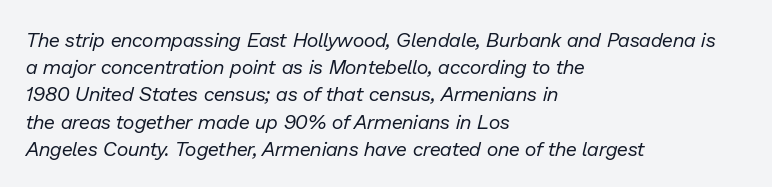
Q: Is the text bold? A: No.
Q: Is the text italic (slanted)? A: Yes, it leans right by about 13 degrees.
Q: Is the text underlined? A: No.
Q: How is the paragraph aligned? A: Left-aligned.
Q: Is the spacing between letters normal or unusually wide? A: Normal.
Q: Is the spacing between lines tight, normal or loose? A: Normal.
